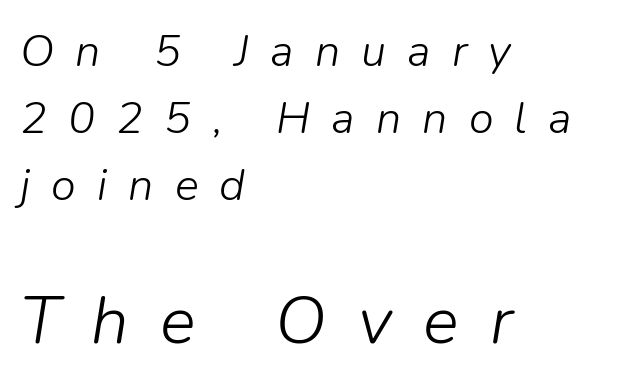
{"italic": "yes", "lean": "right", "slant_degrees": 9, "bold": "no", "weight": "light", "width": "normal", "stroke_contrast": "low", "x_height": "medium", "monospaced": "no", "underline": "no", "align": "left", "line_spacing": "normal", "line_spacing_ratio": 1.49, "letter_spacing": "wide", "letter_spacing_em": 0.47, "larger_block": "second", "size_ratio": 1.49, "glyph_px": 67}
